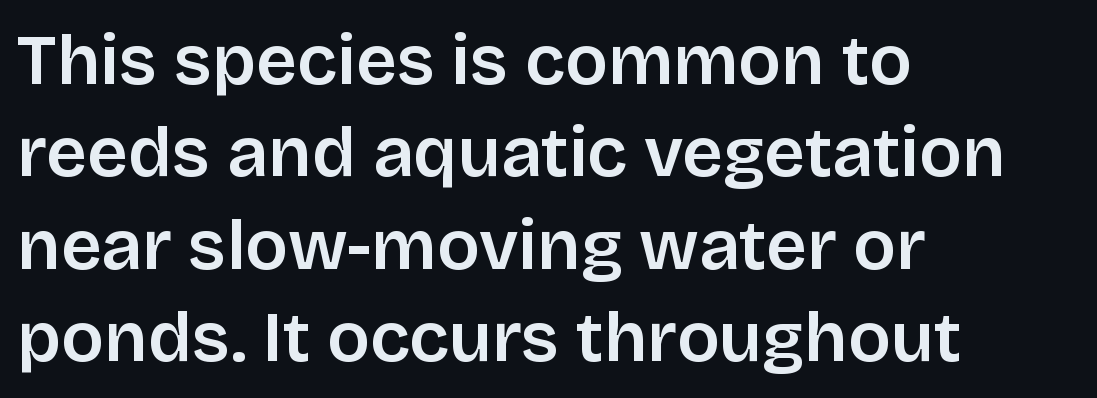
Reading down the block, your eye returns to a fixed left position each line. Reading down the column, the eye jumps a familiar distance to each next line. Observe the ordinary spacing: letters are neighbours, not strangers. Stroke terminals: plain, sans-serif. The rendering uses natural spacing where letterforms have individual widths.
